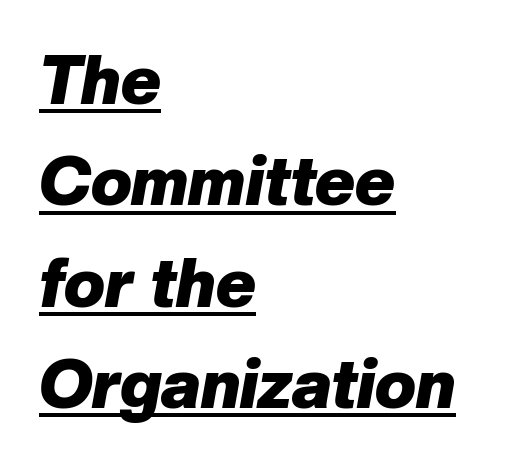
Q: Is the text bold? A: Yes.
Q: Is the text italic (slanted)? A: Yes, it leans right by about 10 degrees.
Q: Is the text underlined? A: Yes.
Q: How is the paragraph aligned? A: Left-aligned.
Q: Is the spacing between letters normal or unusually wide? A: Normal.
Q: Is the spacing between lines tight, normal or loose? A: Normal.
Q: Width (condensed, normal, or wide)? A: Normal.
Q: Stroke contrast? A: Low.
Q: x-height? A: Medium.
Q: Monospaced? A: No.
